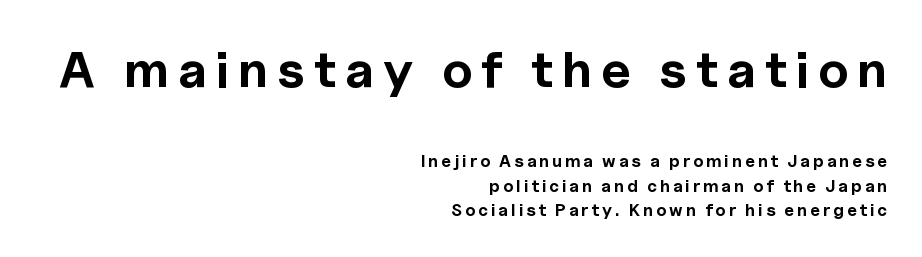
Emphasis by weight is at full strength: bold. Short and long lines alike share a common ending point at right. In terms of leading, this rendering sits right in the middle. Unlike italic type, these characters show no tilt at all.
